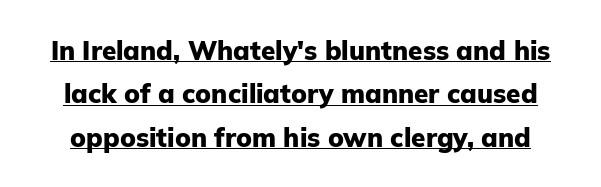
Inter-character spacing is left at the font's built-in metrics. The specimen includes a rule beneath the text block's lines. It's the straight-up-and-down kind of type. Leading matches the norm, producing a regular column.
